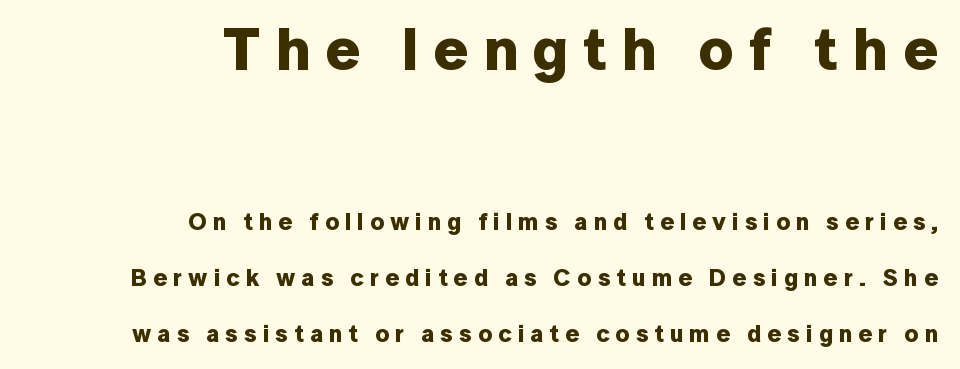
{"serif": "no", "italic": "no", "bold": "yes", "weight": "bold", "width": "normal", "stroke_contrast": "low", "x_height": "medium", "monospaced": "no", "underline": "no", "align": "right", "line_spacing": "loose", "line_spacing_ratio": 2.33, "letter_spacing": "wide", "letter_spacing_em": 0.25, "larger_block": "first", "size_ratio": 2.5, "glyph_px": 60}
